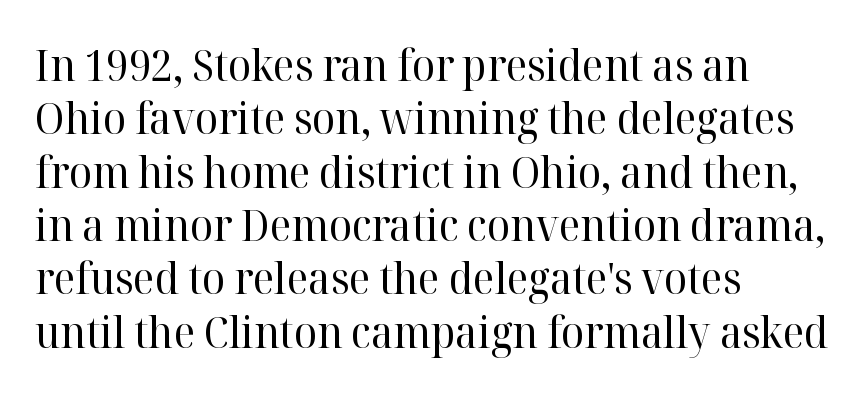
Q: Is the text bold? A: No.
Q: Is the text italic (slanted)? A: No, it is upright.
Q: Is the typeface a serif or a sans-serif typeface? A: Serif.
Q: Is the text underlined? A: No.
Q: How is the paragraph aligned? A: Left-aligned.
Q: Is the spacing between letters normal or unusually wide? A: Normal.
Q: Width (condensed, normal, or wide)? A: Normal.
Q: Stroke contrast? A: High.
Q: x-height? A: Medium.
Q: Monospaced? A: No.
